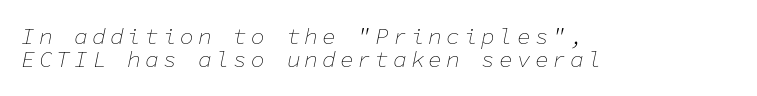
The image shows 23 px text type, italic (leaning right); set left-aligned, tight line spacing (1.02x), not underlined.
